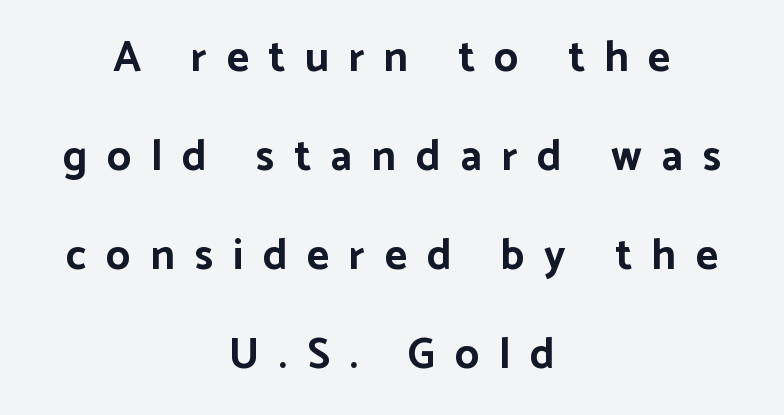
The image shows 43 px bold sans-serif type, upright; set centered, loose line spacing (2.3x), unusually wide letter spacing (+0.46 em), not underlined; low stroke contrast and a medium x-height.
